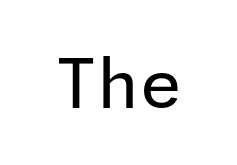
The typeface chosen for these lines omits serifs. The axis of the letterforms is exactly vertical. The string is rendered with underlining switched off. These lines keep a tight, regular rhythm from letter to letter. Weight: not bold — regular or lighter.
